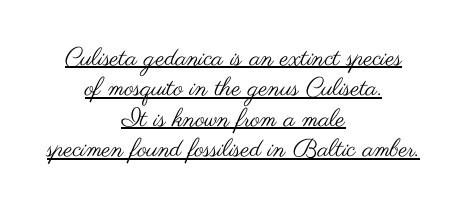
{"bold": "no", "underline": "yes", "align": "center", "line_spacing_ratio": 1.22, "letter_spacing": "normal", "letter_spacing_em": 0.0, "glyph_px": 25}
